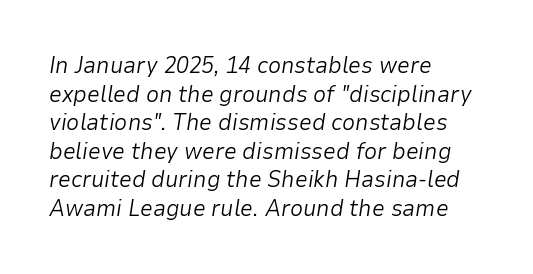
Q: Is the text bold? A: No.
Q: Is the text italic (slanted)? A: Yes, it leans right by about 9 degrees.
Q: Is the text underlined? A: No.
Q: How is the paragraph aligned? A: Left-aligned.
Q: Is the spacing between letters normal or unusually wide? A: Normal.
